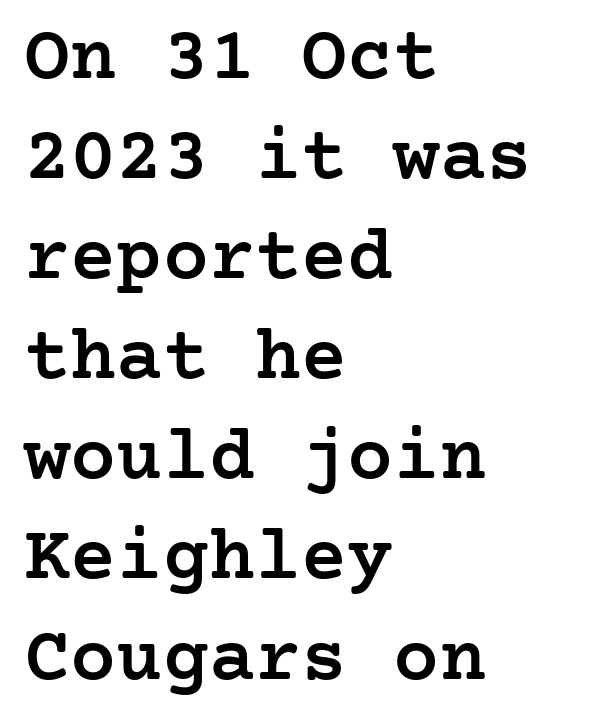
The image shows 77 px semibold serif type, upright; set left-aligned, normal line spacing (1.3x), normal letter spacing, not underlined; low stroke contrast and a medium x-height.
